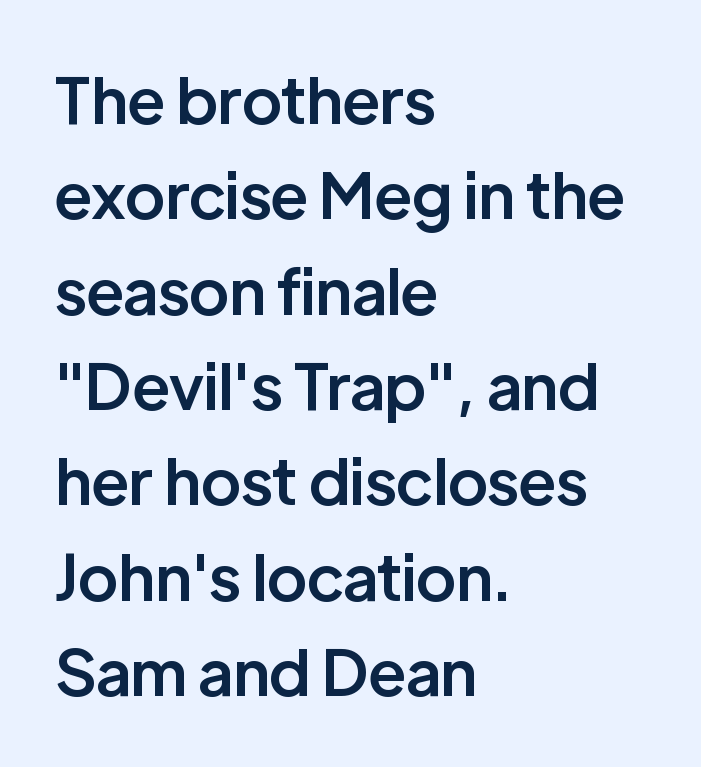
Q: Is the text bold? A: Semi-bold.
Q: Is the text italic (slanted)? A: No, it is upright.
Q: Is the typeface a serif or a sans-serif typeface? A: Sans-serif.
Q: Is the text underlined? A: No.
Q: How is the paragraph aligned? A: Left-aligned.
Q: Is the spacing between letters normal or unusually wide? A: Normal.
Q: Is the spacing between lines tight, normal or loose? A: Normal.
Q: Width (condensed, normal, or wide)? A: Normal.
Q: Stroke contrast? A: Low.
Q: x-height? A: Medium.
Q: Monospaced? A: No.
